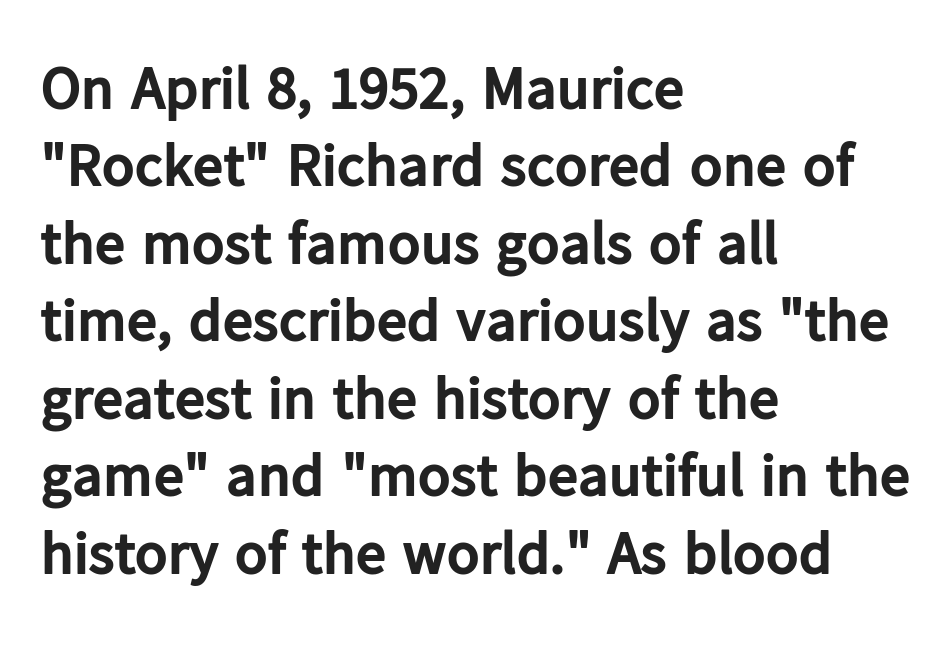
The passage is arranged the way most books set body copy — flush left. Typographically, this falls in the sans-serif category. Heavy, bold letterforms. The space directly below the letters is spotless. Characters follow at the spacing the type designer built in. These lines were composed using upright roman letters.
